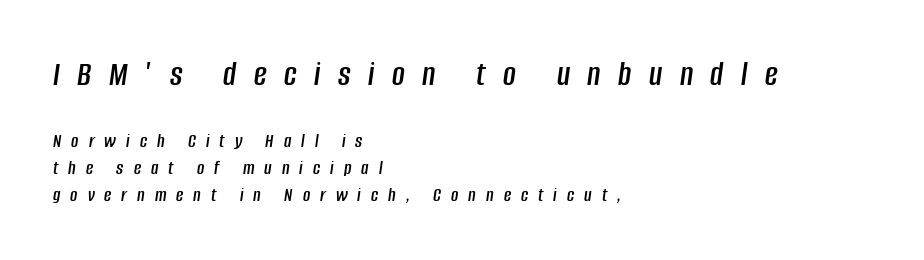
Visually, the top section dominates because its glyphs are scaled up. Short and long lines alike share a common starting point at left. An italicized treatment has been applied to the whole sample. Evenly set lines give the paragraph a standard silhouette.
